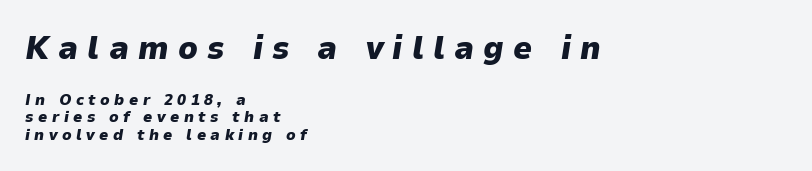
The image shows 33 px heavy type, italic (leaning right); set left-aligned, tight line spacing (1.1x), unusually wide letter spacing (+0.28 em), not underlined; the first (top) block is 2.06x larger; low stroke contrast and a medium x-height.
